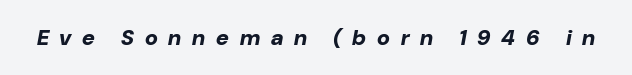
The image shows 22 px bold type, italic (leaning right); set unusually wide letter spacing (+0.49 em), not underlined.
